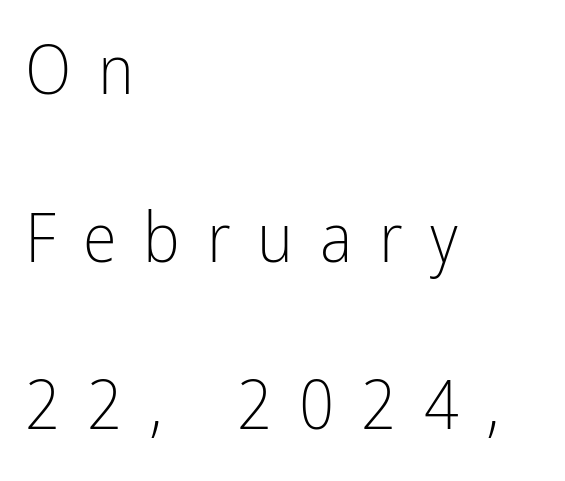
The image shows 69 px light, condensed sans-serif type, upright; set left-aligned, loose line spacing (2.43x), unusually wide letter spacing (+0.39 em), not underlined; low stroke contrast and a medium x-height.
